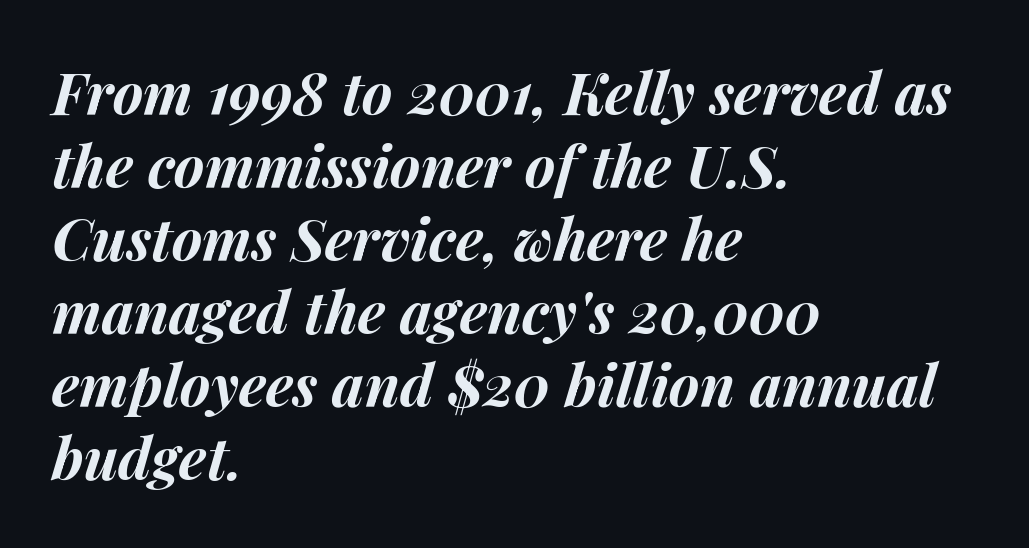
Q: Is the text bold? A: Yes.
Q: Is the text italic (slanted)? A: Yes, it leans right by about 14 degrees.
Q: Is the text underlined? A: No.
Q: How is the paragraph aligned? A: Left-aligned.
Q: Is the spacing between letters normal or unusually wide? A: Normal.
Q: Is the spacing between lines tight, normal or loose? A: Normal.
Q: Width (condensed, normal, or wide)? A: Normal.
Q: Stroke contrast? A: Medium.
Q: x-height? A: Medium.
Q: Monospaced? A: No.
